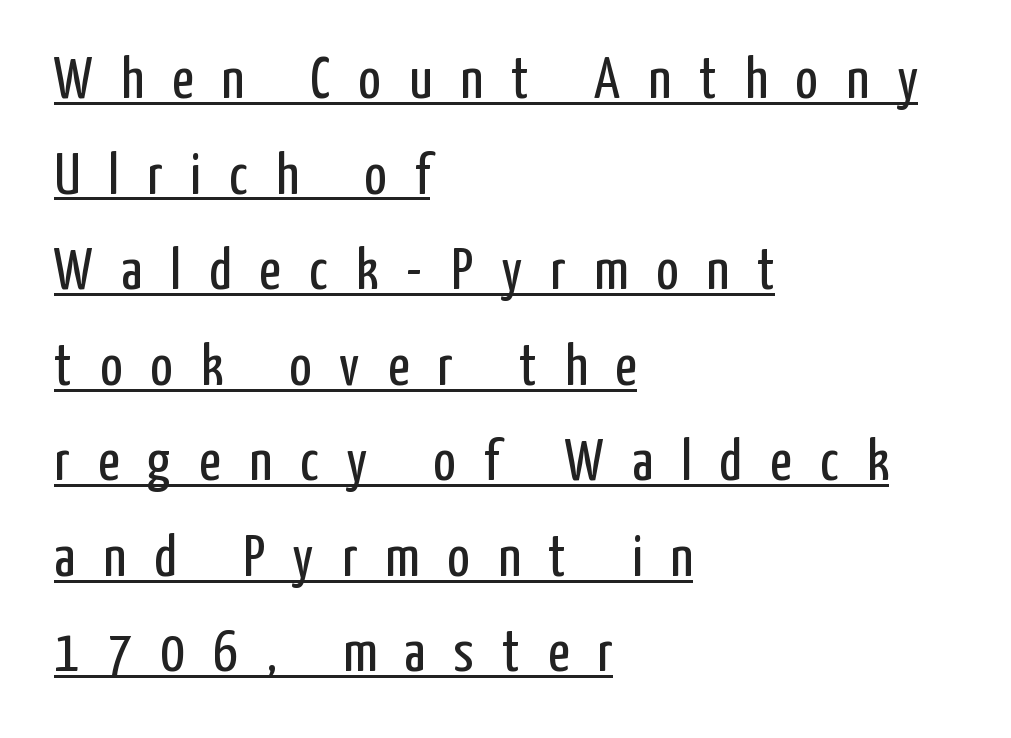
The ragged edge is on the right, which tells us the setting is flush left. Weight: regular or lighter. This is sans-serif lettering, the kind often seen on screens and signage. The passage shown stacks its lines at a standard gap. This sample has the flowing, uneven cadence of proportional lettering. Spacing between characters has been opened up far beyond the box default.
